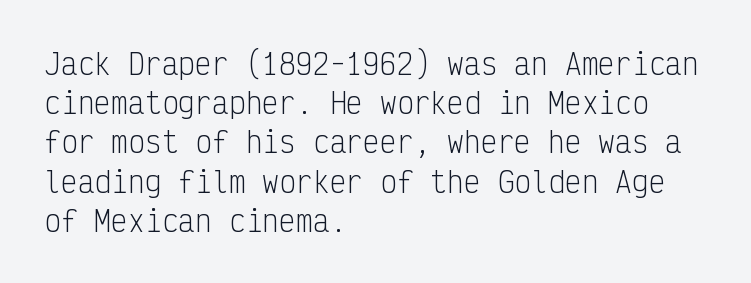
{"serif": "no", "italic": "no", "bold": "no", "weight": "light", "width": "condensed", "stroke_contrast": "low", "x_height": "medium", "monospaced": "yes", "underline": "no", "align": "left", "line_spacing": "normal", "line_spacing_ratio": 1.4, "letter_spacing": "normal", "letter_spacing_em": 0.0, "glyph_px": 28}
